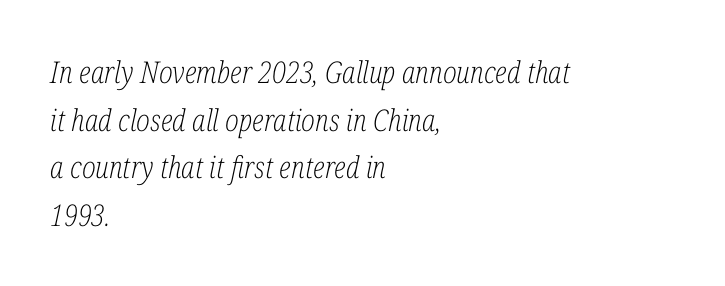
Q: Is the text bold? A: No.
Q: Is the text italic (slanted)? A: Yes, it leans right by about 12 degrees.
Q: Is the typeface a serif or a sans-serif typeface? A: Serif.
Q: Is the text underlined? A: No.
Q: How is the paragraph aligned? A: Left-aligned.
Q: Is the spacing between letters normal or unusually wide? A: Normal.
Q: Is the spacing between lines tight, normal or loose? A: Normal.
Q: Width (condensed, normal, or wide)? A: Condensed.
Q: Stroke contrast? A: Low.
Q: x-height? A: Medium.
Q: Monospaced? A: No.
